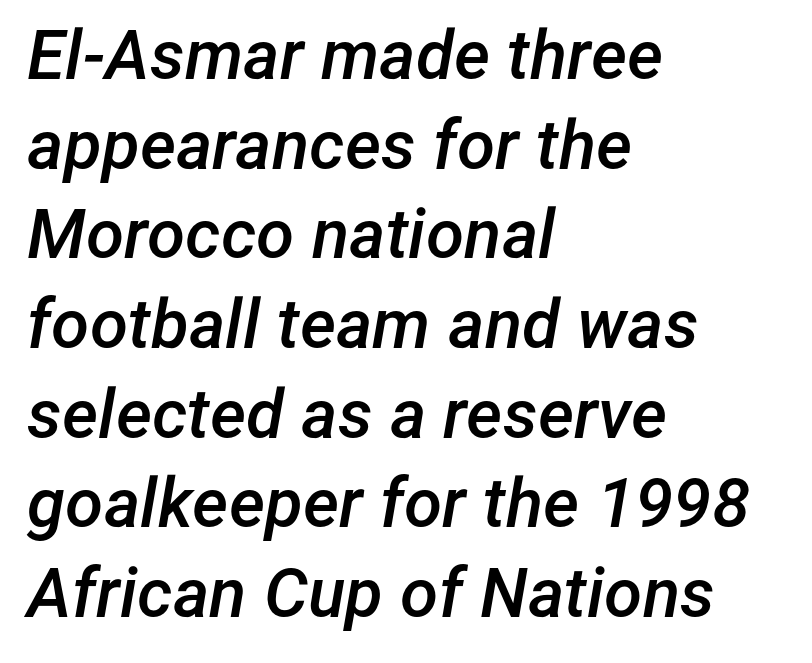
Clear beneath every line of the passage. Stems and bowls a touch heavier than normal — semibold. Varying glyph widths throughout — classic text-font behaviour. Observe the lean: these are italic letterforms.
